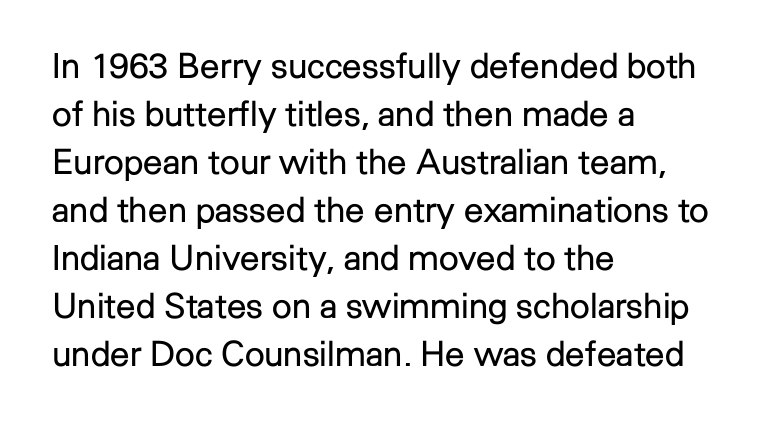
The image shows 35 px regular-weight sans-serif type, upright; set left-aligned, normal line spacing (1.37x), normal letter spacing, not underlined; low stroke contrast and a medium x-height.
